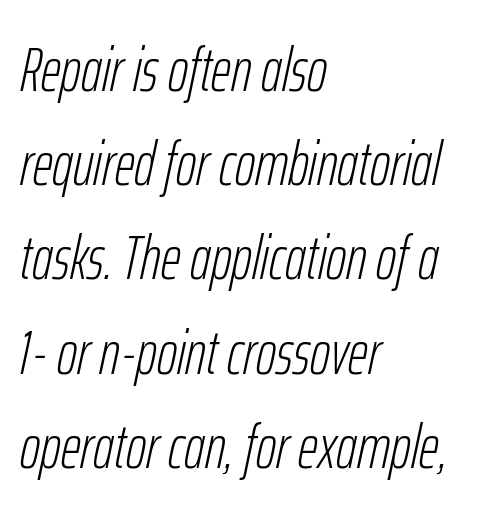
This sample uses plain, unmodified letter spacing. The passage shown is typed in a proportional face where columns would drift. Heft: none added — not bold. This rendering features lettering with no underline.
